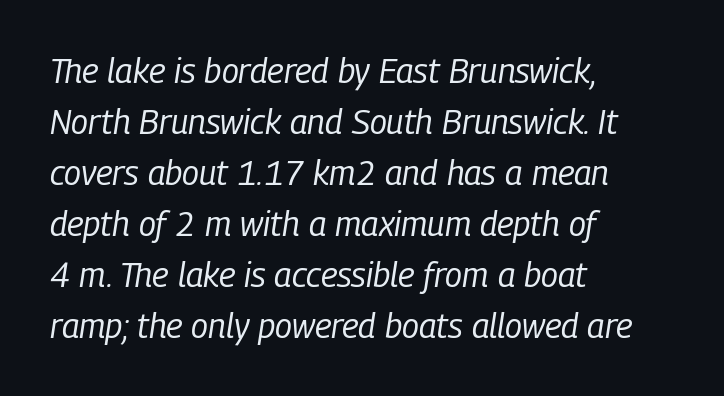
Q: Is the text bold? A: No.
Q: Is the text italic (slanted)? A: Yes, it leans right by about 9 degrees.
Q: Is the text underlined? A: No.
Q: How is the paragraph aligned? A: Left-aligned.
Q: Is the spacing between letters normal or unusually wide? A: Normal.
Q: Is the spacing between lines tight, normal or loose? A: Normal.
Q: Width (condensed, normal, or wide)? A: Condensed.
Q: Stroke contrast? A: Low.
Q: x-height? A: Medium.
Q: Monospaced? A: No.
